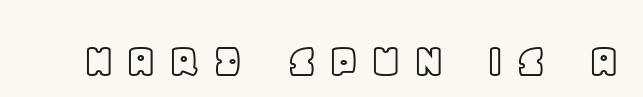
{"italic": "no", "width": "normal", "x_height": "large", "monospaced": "no", "underline": "no", "letter_spacing": "wide", "letter_spacing_em": 0.21, "glyph_px": 51}
